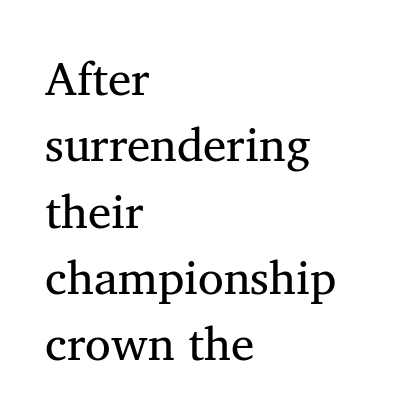
The image shows 47 px regular-weight serif type; set left-aligned, normal line spacing (1.41x), normal letter spacing, not underlined; medium stroke contrast and a medium x-height.
